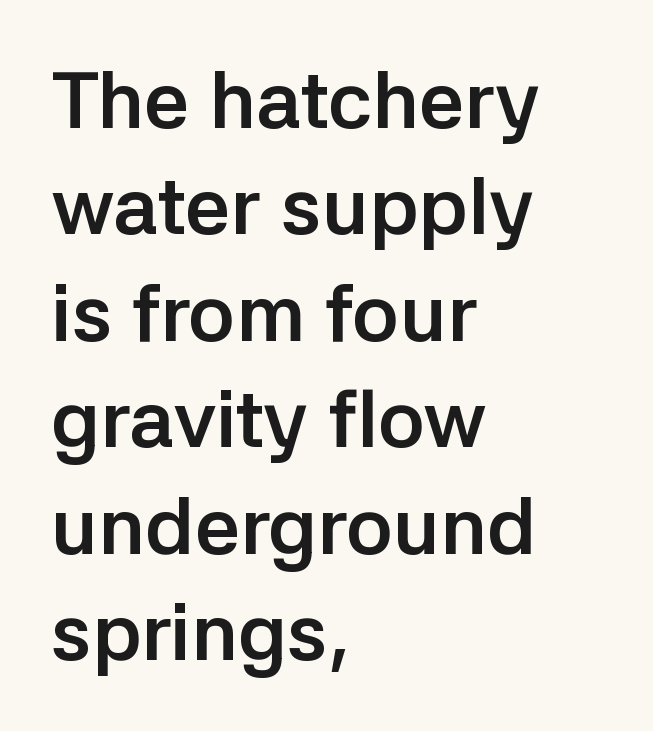
The image shows 80 px semibold sans-serif type, upright; set left-aligned, normal line spacing (1.33x), normal letter spacing, not underlined; low stroke contrast and a medium x-height.
